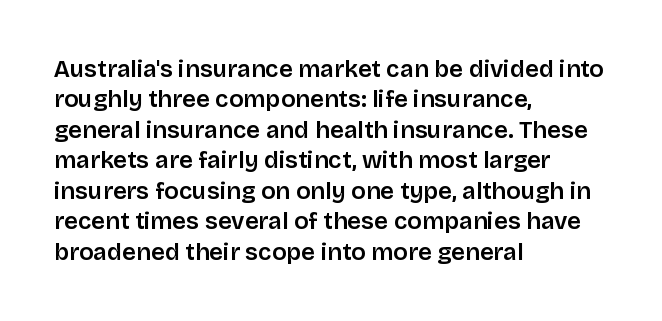
The image shows 24 px text type, upright; set left-aligned, normal line spacing (1.27x), normal letter spacing, not underlined.
